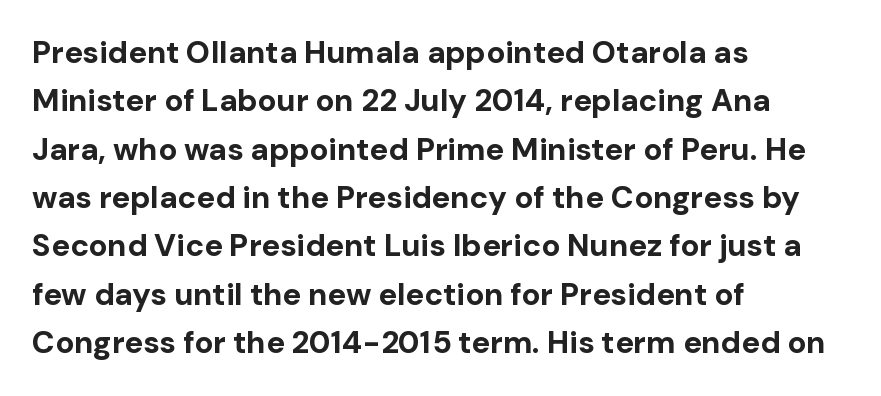
The image shows 31 px bold sans-serif type, upright; set left-aligned, normal line spacing (1.56x), normal letter spacing, not underlined; low stroke contrast and a medium x-height.
